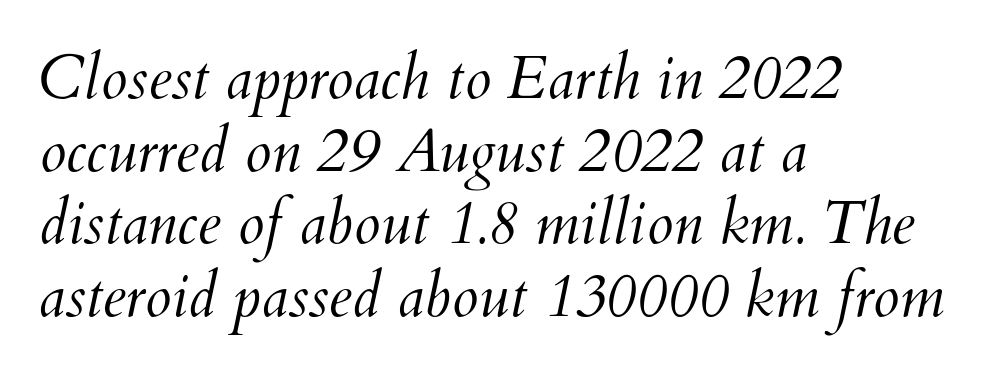
{"italic": "yes", "lean": "right", "slant_degrees": 12, "bold": "no", "weight": "light", "width": "normal", "stroke_contrast": "medium", "x_height": "small", "monospaced": "no", "underline": "no", "align": "left", "line_spacing_ratio": 1.21, "letter_spacing": "normal", "letter_spacing_em": 0.0, "glyph_px": 60}
